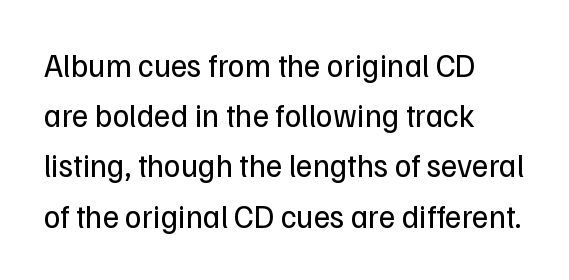
The image shows 32 px regular-weight sans-serif type, upright; set left-aligned, normal line spacing (1.57x), normal letter spacing, not underlined; low stroke contrast and a medium x-height.
